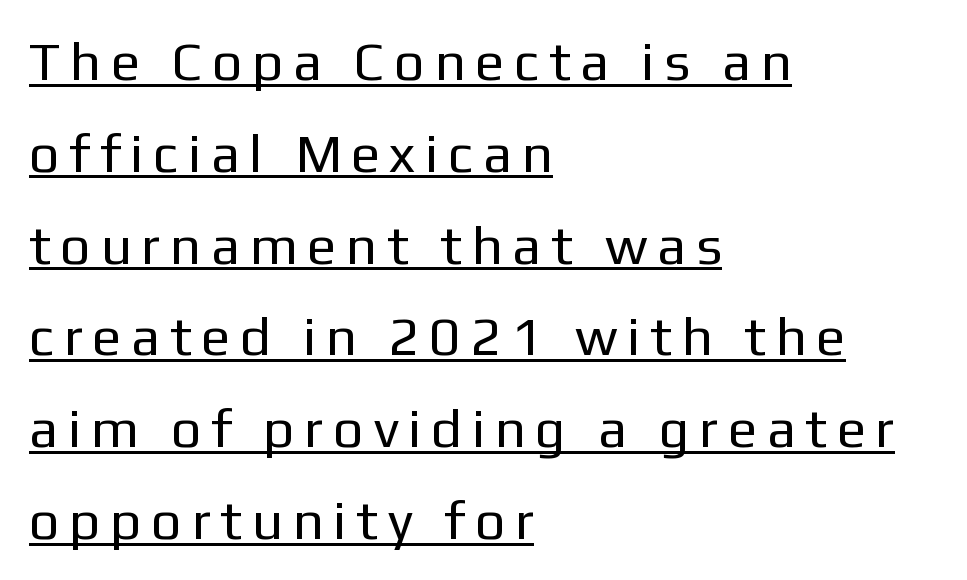
{"serif": "no", "italic": "no", "bold": "no", "weight": "regular", "width": "normal", "stroke_contrast": "low", "x_height": "medium", "monospaced": "no", "underline": "yes", "align": "left", "line_spacing": "normal", "line_spacing_ratio": 1.7, "glyph_px": 54}
